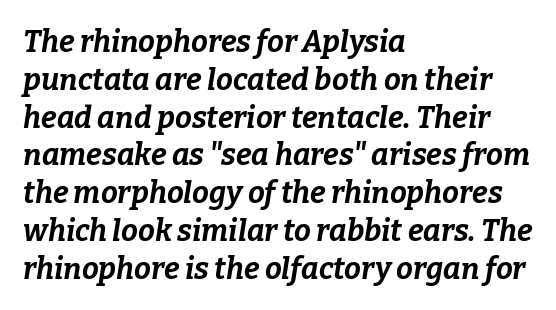
{"italic": "yes", "lean": "right", "slant_degrees": 9, "bold": "yes", "weight": "bold", "width": "normal", "stroke_contrast": "low", "x_height": "medium", "monospaced": "no", "underline": "no", "align": "left", "line_spacing": "normal", "line_spacing_ratio": 1.26, "letter_spacing": "normal", "letter_spacing_em": 0.0, "glyph_px": 30}
